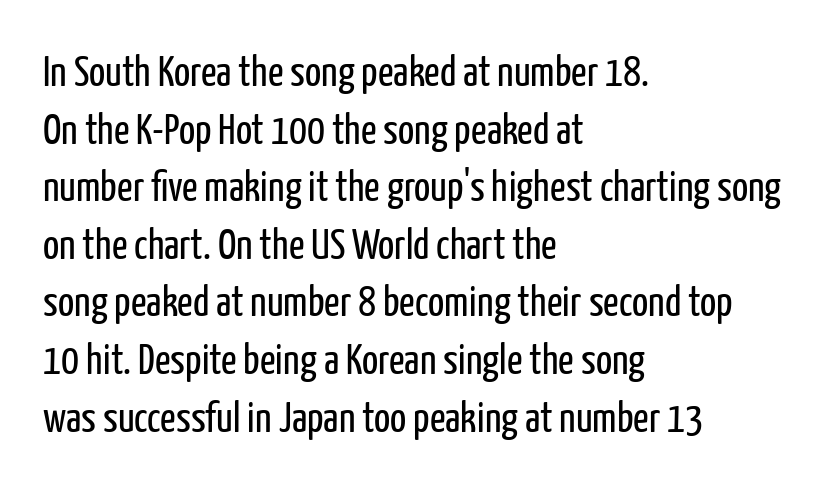
{"serif": "no", "italic": "no", "bold": "no", "weight": "regular", "width": "condensed", "stroke_contrast": "low", "x_height": "medium", "monospaced": "no", "underline": "no", "align": "left", "line_spacing": "normal", "line_spacing_ratio": 1.34, "letter_spacing": "normal", "letter_spacing_em": 0.0, "glyph_px": 43}
